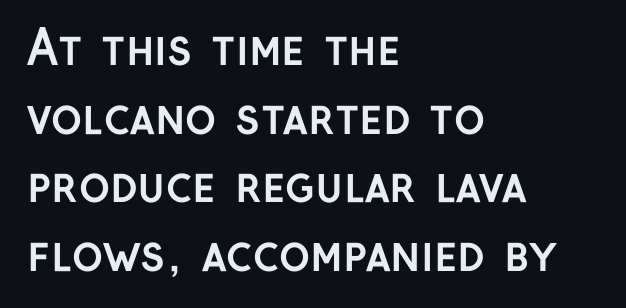
The image shows 47 px semibold sans-serif type, upright; set left-aligned, normal line spacing (1.46x), normal letter spacing, not underlined; low stroke contrast and a medium x-height.
